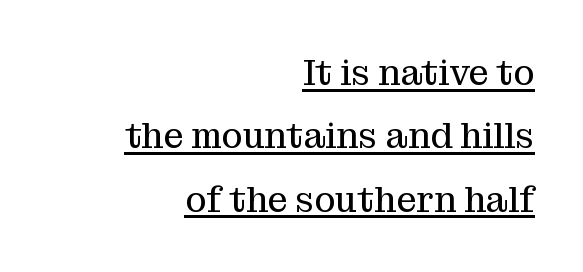
Compared with undecorated copy, this sample adds a rule below the words. Looks like regular typesetting: each glyph gets only the width it needs. Bold? No — there's no thickening of the strokes. Glyph-to-glyph distance matches everyday printed text. A roman cut, with each character standing at attention. This is serif lettering, the kind often seen in printed books.
